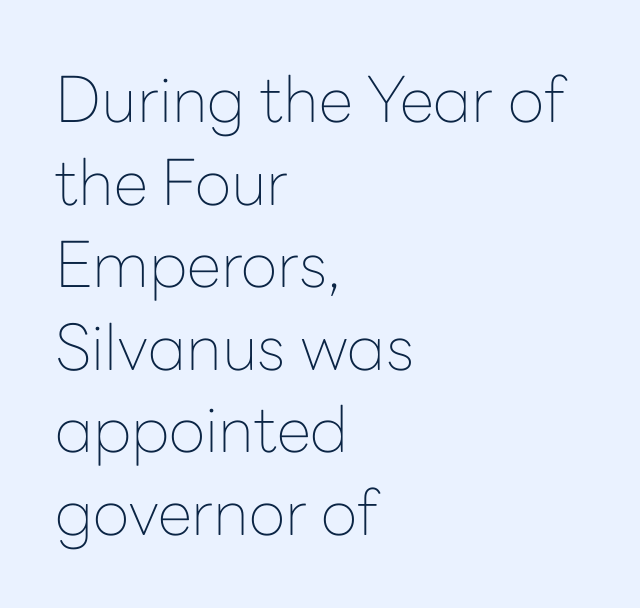
The image shows 63 px thin sans-serif type, upright; set left-aligned, normal line spacing (1.31x), normal letter spacing, not underlined; low stroke contrast and a medium x-height.
